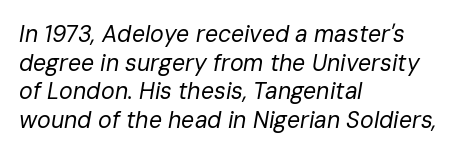
Q: Is the text bold? A: No.
Q: Is the text italic (slanted)? A: Yes, it leans right by about 10 degrees.
Q: Is the text underlined? A: No.
Q: How is the paragraph aligned? A: Left-aligned.
Q: Is the spacing between letters normal or unusually wide? A: Normal.
